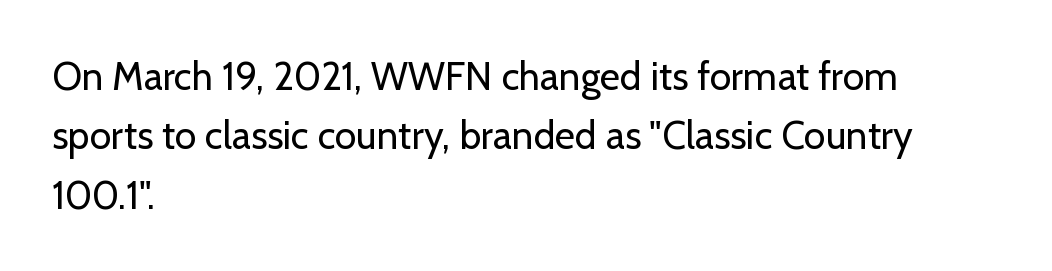
Q: Is the text bold? A: No.
Q: Is the text italic (slanted)? A: No, it is upright.
Q: Is the typeface a serif or a sans-serif typeface? A: Sans-serif.
Q: Is the text underlined? A: No.
Q: How is the paragraph aligned? A: Left-aligned.
Q: Is the spacing between letters normal or unusually wide? A: Normal.
Q: Is the spacing between lines tight, normal or loose? A: Normal.
Q: Width (condensed, normal, or wide)? A: Normal.
Q: Stroke contrast? A: Low.
Q: x-height? A: Medium.
Q: Monospaced? A: No.
